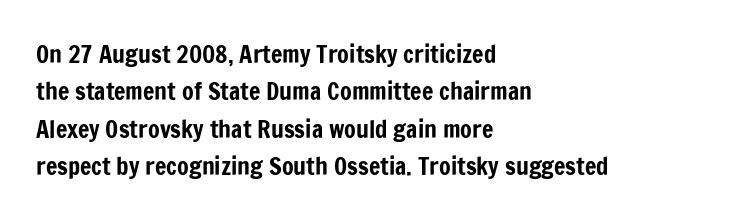
Q: Is the text italic (slanted)? A: No, it is upright.
Q: Is the text underlined? A: No.
Q: How is the paragraph aligned? A: Left-aligned.
Q: Is the spacing between letters normal or unusually wide? A: Normal.
Q: Is the spacing between lines tight, normal or loose? A: Normal.
